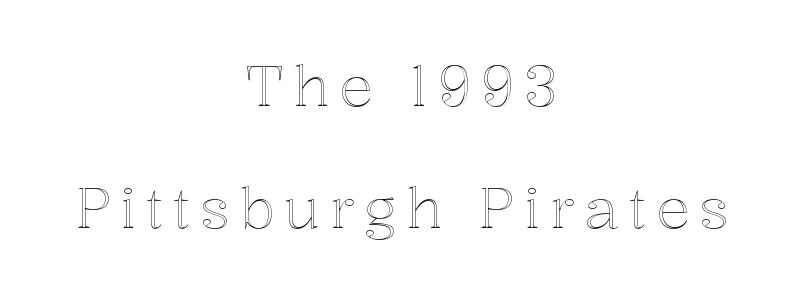
Character widths vary here, with narrow letters taking less room than wide ones. The text block is weighted toward neither margin, spreading evenly from the middle. Decoration check: the copy has no underline. Does the lettering tilt? It doesn't — this is upright. Is there much room between lines? Yes — plenty of vertical air separates them.
